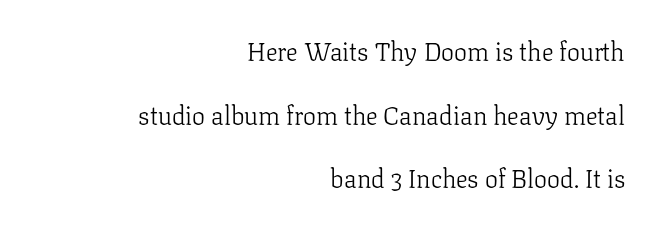
{"italic": "no", "bold": "no", "underline": "no", "align": "right", "line_spacing": "loose", "line_spacing_ratio": 2.45, "letter_spacing": "normal", "letter_spacing_em": 0.0, "glyph_px": 26}
